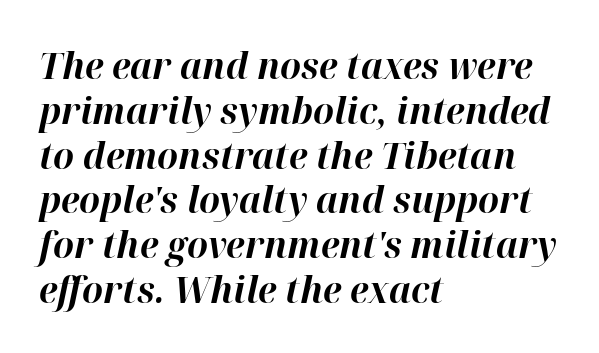
Q: Is the text bold? A: Yes.
Q: Is the text italic (slanted)? A: Yes, it leans right by about 12 degrees.
Q: Is the text underlined? A: No.
Q: How is the paragraph aligned? A: Left-aligned.
Q: Is the spacing between letters normal or unusually wide? A: Normal.
Q: Width (condensed, normal, or wide)? A: Normal.
Q: Stroke contrast? A: High.
Q: x-height? A: Medium.
Q: Monospaced? A: No.
